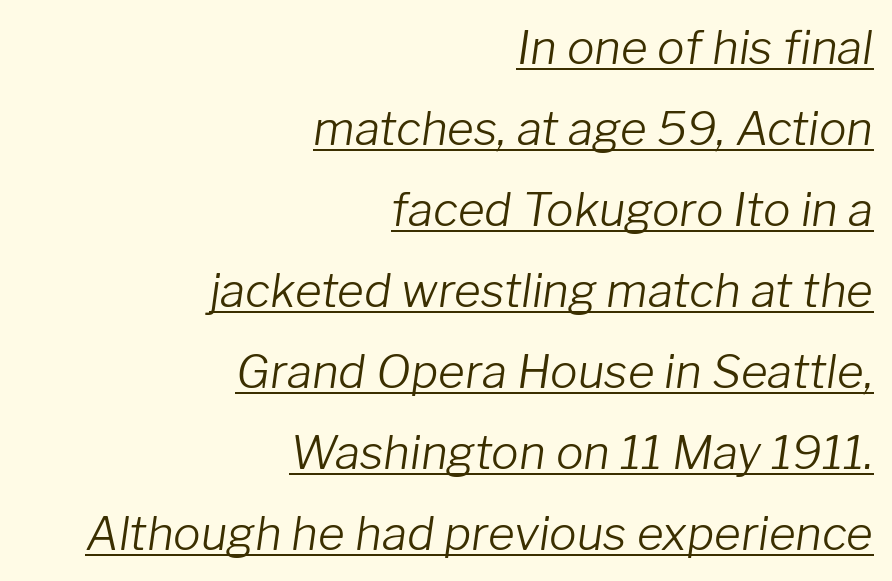
The type is set solid horizontally, with unmodified tracking. Each line of the rendering has a horizontal stroke beneath the glyphs. Notice how the stems are inclined rather than vertical — that's the hallmark of italics. Weight: not bold — regular or lighter. The rendering anchors every line to the right-hand side.
